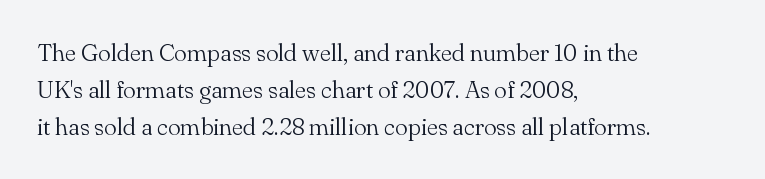
The image shows 24 px text type, upright; set left-aligned, normal line spacing (1.54x), normal letter spacing, not underlined.
